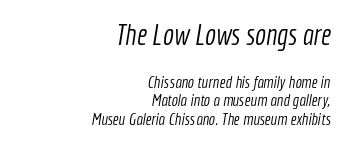
The image shows 29 px light, condensed sans-serif type; set right-aligned, tight line spacing (1.07x), normal letter spacing, not underlined; the first (top) block is 1.71x larger; a medium x-height.
